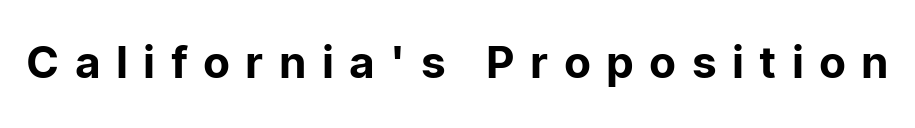
The image shows 44 px sans-serif type, upright; set unusually wide letter spacing (+0.35 em), not underlined; low stroke contrast and a medium x-height.
